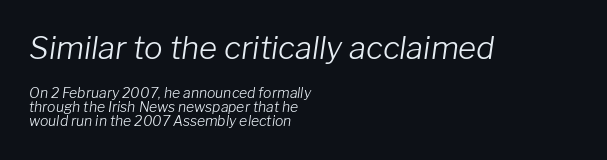
The image shows 31 px light type, italic (leaning right); set left-aligned, tight line spacing (0.99x), normal letter spacing, not underlined; the first (top) block is 2.21x larger; low stroke contrast and a medium x-height.
